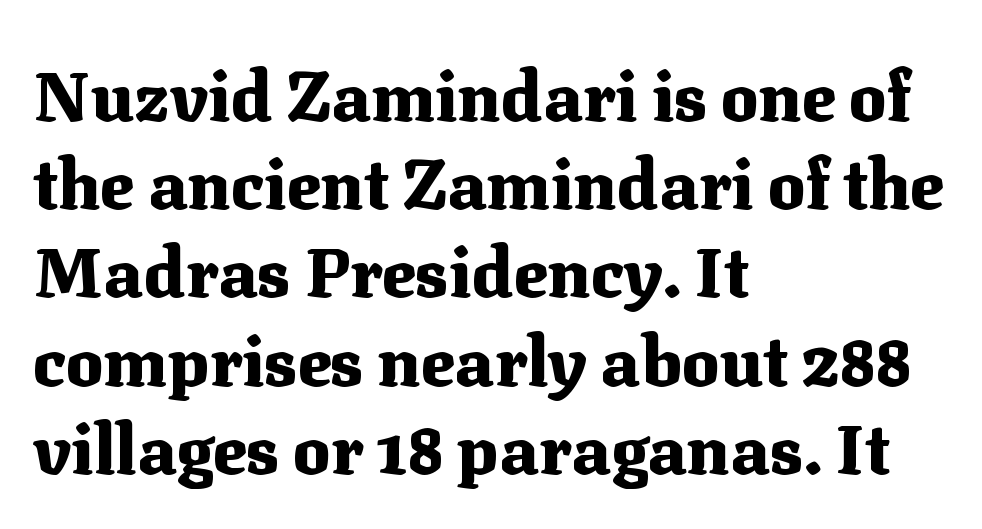
Where is the straight margin? On the left. Typographic density is high because the face is bold. Serifs: yes, visible at the terminals of the letterforms. The lettering holds an erect, upright posture throughout.
